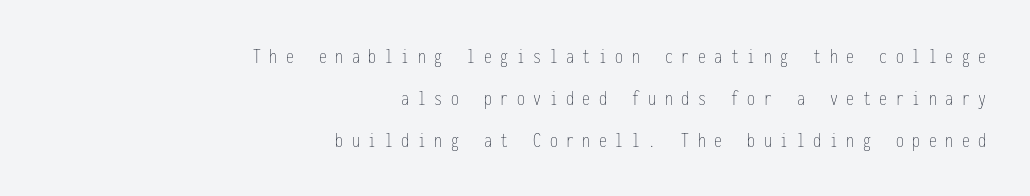
A light-to-regular cut is what we see here. Nobody drew a line under any word here. Is there much room between lines? Yes — plenty of vertical air separates them. Which margin do the lines hug? The right one — the left edge is uneven.
